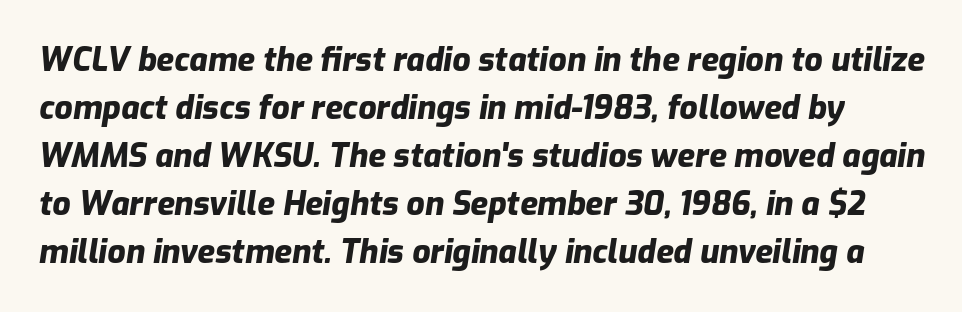
Q: Is the text bold? A: Yes.
Q: Is the text italic (slanted)? A: Yes, it leans right by about 9 degrees.
Q: Is the text underlined? A: No.
Q: Is the spacing between letters normal or unusually wide? A: Normal.
Q: Is the spacing between lines tight, normal or loose? A: Normal.
Q: Width (condensed, normal, or wide)? A: Normal.
Q: Stroke contrast? A: Low.
Q: x-height? A: Medium.
Q: Monospaced? A: No.
